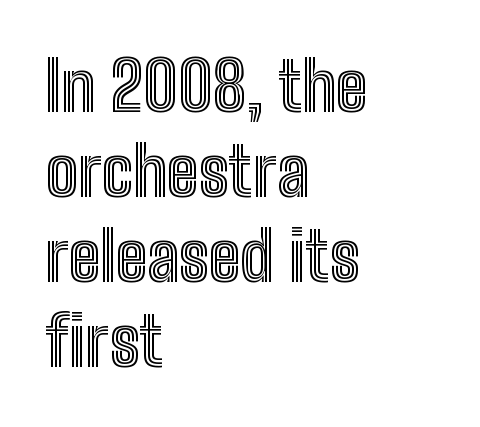
The image shows 68 px condensed type, upright; set left-aligned, normal line spacing (1.25x), normal letter spacing, not underlined; a medium x-height.
